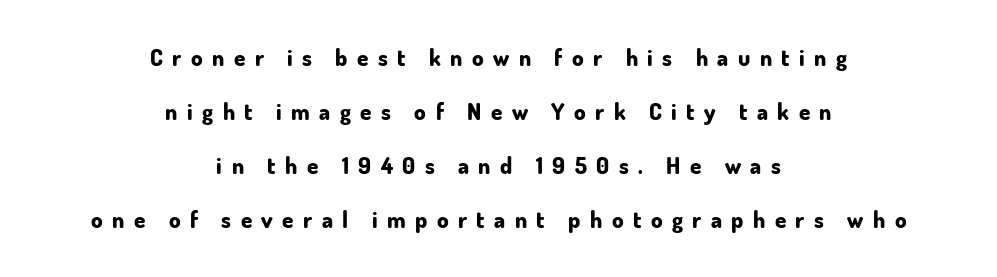
{"italic": "no", "bold": "yes", "underline": "no", "align": "center", "line_spacing": "loose", "line_spacing_ratio": 2.35, "letter_spacing": "wide", "letter_spacing_em": 0.41, "glyph_px": 23}
